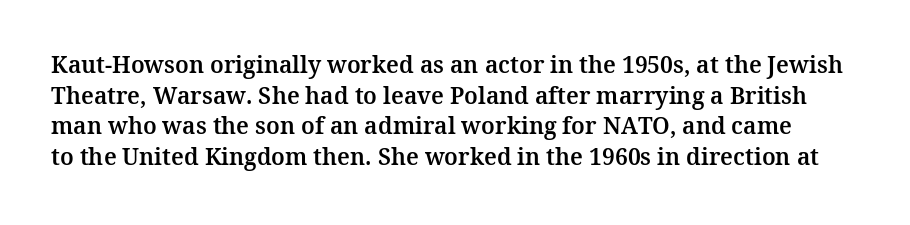
The typography opts for an upright posture over an oblique one. The strip under each line holds only bare page. Honestly, the row spacing looks completely unremarkable. Tracking value appears to be zero — textbook default spacing.
